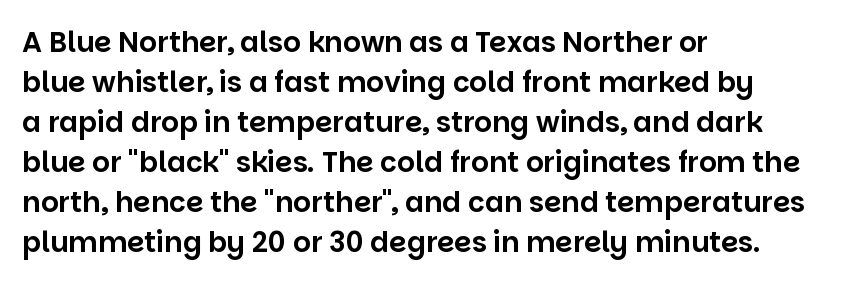
Q: Is the text italic (slanted)? A: No, it is upright.
Q: Is the typeface a serif or a sans-serif typeface? A: Sans-serif.
Q: Is the text underlined? A: No.
Q: How is the paragraph aligned? A: Left-aligned.
Q: Is the spacing between letters normal or unusually wide? A: Normal.
Q: Is the spacing between lines tight, normal or loose? A: Normal.
Q: Width (condensed, normal, or wide)? A: Normal.
Q: Stroke contrast? A: Low.
Q: x-height? A: Large.
Q: Monospaced? A: No.
